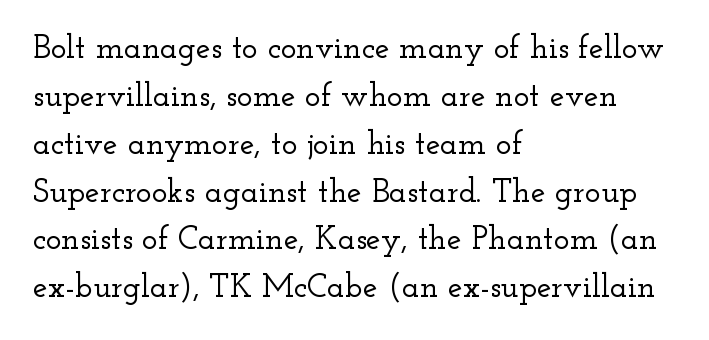
Q: Is the text italic (slanted)? A: No, it is upright.
Q: Is the typeface a serif or a sans-serif typeface? A: Serif.
Q: Is the text underlined? A: No.
Q: How is the paragraph aligned? A: Left-aligned.
Q: Is the spacing between letters normal or unusually wide? A: Normal.
Q: Is the spacing between lines tight, normal or loose? A: Normal.
Q: Width (condensed, normal, or wide)? A: Wide.
Q: Stroke contrast? A: Low.
Q: x-height? A: Small.
Q: Monospaced? A: No.
